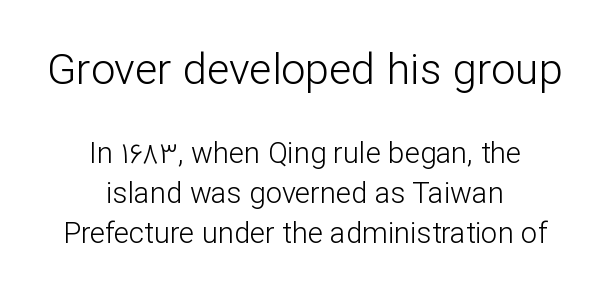
Grotesque or geometric, the face here clearly has no serifs. The earlier block is typeset at a bigger size than the later block. Compared with typical body copy, the letter spacing here is the same. The face used here is proportionally spaced, like ordinary book or web type. The leading is moderate, giving the passage an even texture.
